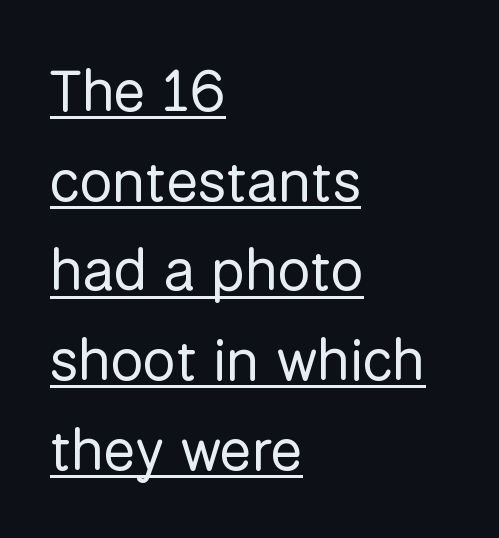
The image shows 59 px regular-weight sans-serif type, upright; set left-aligned, normal line spacing (1.52x), normal letter spacing, underlined; low stroke contrast and a medium x-height.
